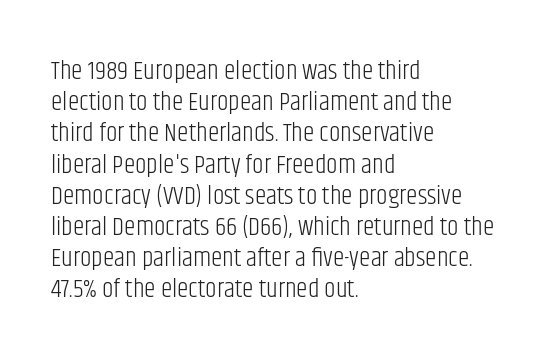
{"italic": "no", "bold": "no", "underline": "no", "align": "left", "line_spacing_ratio": 1.2, "letter_spacing": "normal", "letter_spacing_em": 0.0, "glyph_px": 26}
